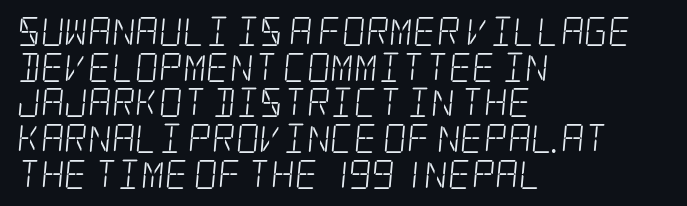
Q: Is the text bold? A: No.
Q: Is the typeface a serif or a sans-serif typeface? A: Serif.
Q: Is the text underlined? A: No.
Q: How is the paragraph aligned? A: Left-aligned.
Q: Is the spacing between letters normal or unusually wide? A: Normal.
Q: Width (condensed, normal, or wide)? A: Condensed.
Q: Stroke contrast? A: Low.
Q: x-height? A: Large.
